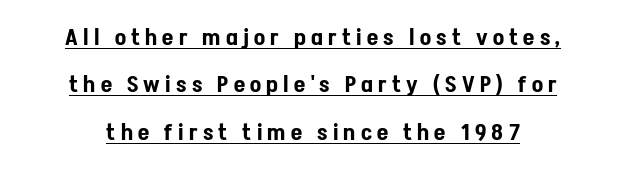
Caption: expanded tracking, letters set apart. Rendered with straight, roman letterforms. Leftover space on each line is divided equally before and after the words. You can see a thin bar hugging the bottom of the glyphs. Each new line begins a long way beneath the previous one.
